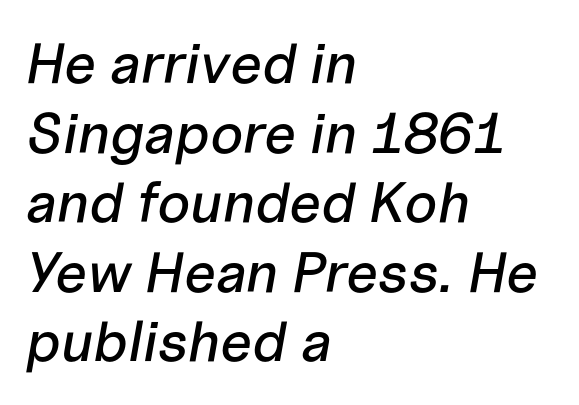
The face used here is proportionally spaced, like ordinary book or web type. Inter-character spacing is left at the font's built-in metrics. Layout note: lines flush left. Letters rest on an invisible, unmarked baseline. The rendering applies a slant to the glyphs.
